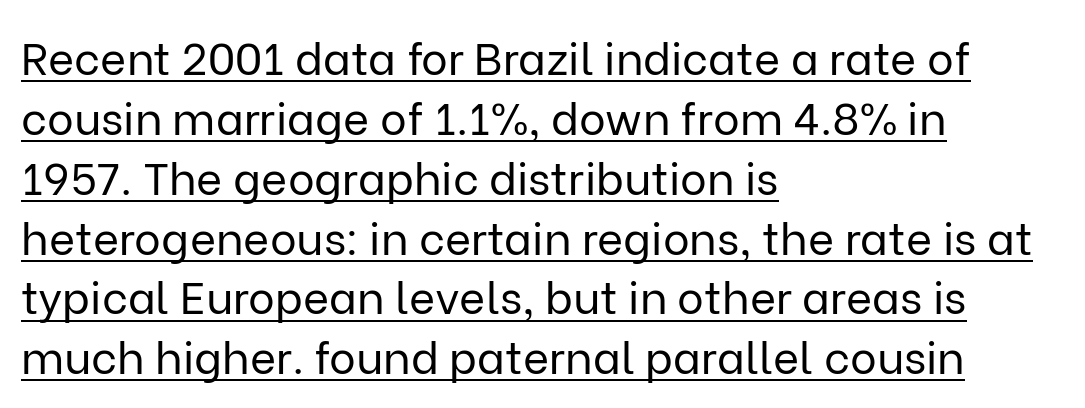
A light-to-regular cut is what we see here. Every row of glyphs begins at an identical x-position on the left. Whoever set this chose a conventional vertical rhythm. Notice how the stems are strictly vertical — no italics here.
